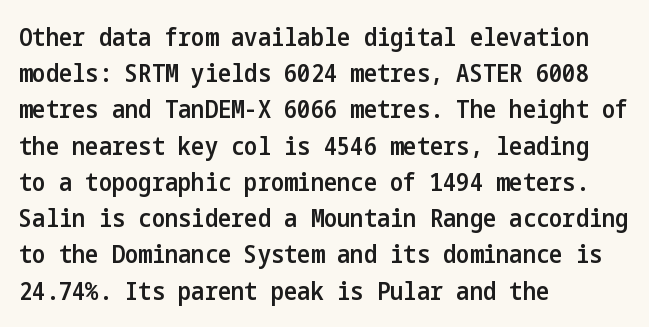
Q: Is the text bold? A: Semi-bold.
Q: Is the text italic (slanted)? A: No, it is upright.
Q: Is the text underlined? A: No.
Q: How is the paragraph aligned? A: Left-aligned.
Q: Is the spacing between letters normal or unusually wide? A: Normal.
Q: Is the spacing between lines tight, normal or loose? A: Normal.
